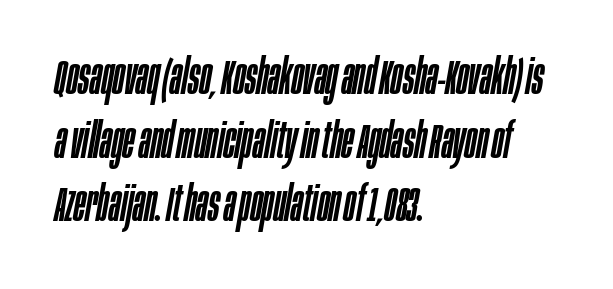
{"italic": "yes", "lean": "right", "slant_degrees": 10, "width": "condensed", "stroke_contrast": "low", "x_height": "large", "monospaced": "no", "underline": "no", "align": "left", "line_spacing": "normal", "line_spacing_ratio": 1.3, "letter_spacing": "normal", "letter_spacing_em": 0.0, "glyph_px": 49}
